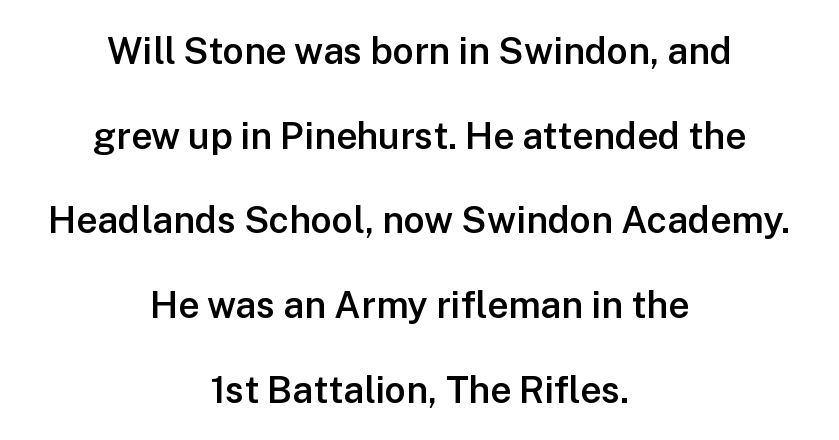
{"serif": "no", "italic": "no", "bold": "semi", "weight": "semibold", "width": "normal", "stroke_contrast": "low", "x_height": "medium", "monospaced": "no", "underline": "no", "align": "center", "line_spacing": "loose", "line_spacing_ratio": 2.29, "letter_spacing": "normal", "letter_spacing_em": 0.0, "glyph_px": 37}
